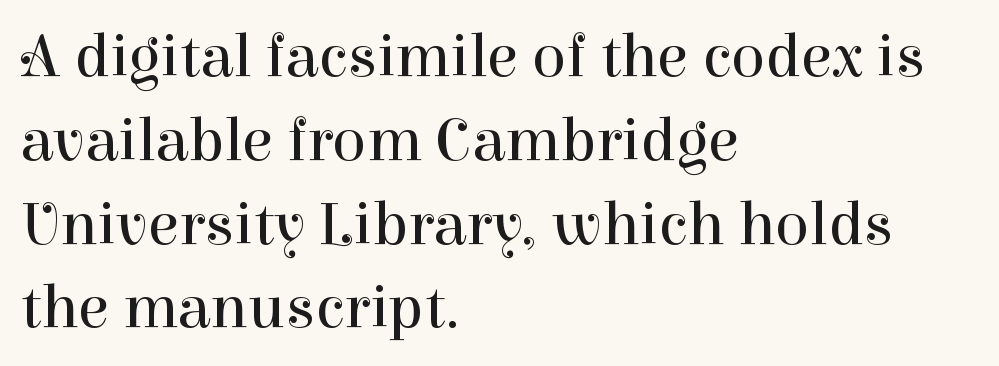
Look at the bottom of the vertical strokes: they flare into serifs here. Between one letter and the next there's only the usual sliver of space. Think of a printed novel: that variable character pitch is what you see here. The setting favours the left margin, as ordinary paragraphs usually do. Posture: upright roman. Unmarked baselines from the first word to the last.
